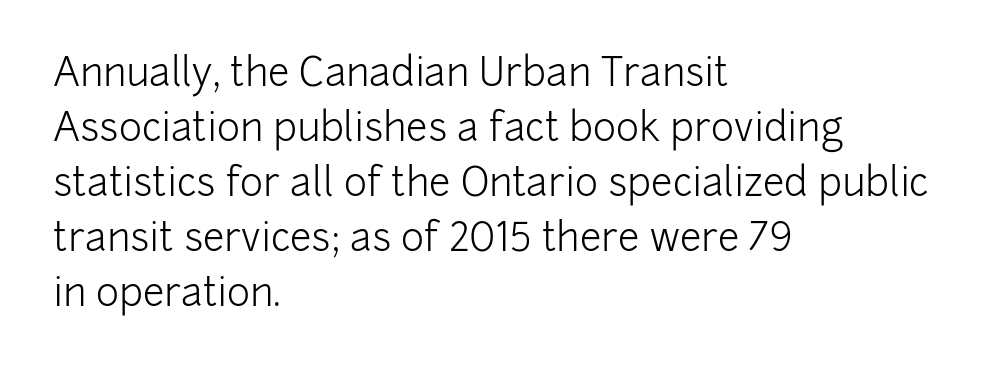
{"serif": "no", "italic": "no", "bold": "no", "weight": "light", "width": "normal", "stroke_contrast": "low", "x_height": "medium", "monospaced": "no", "underline": "no", "align": "left", "line_spacing": "normal", "line_spacing_ratio": 1.41, "letter_spacing": "normal", "letter_spacing_em": 0.0, "glyph_px": 39}
